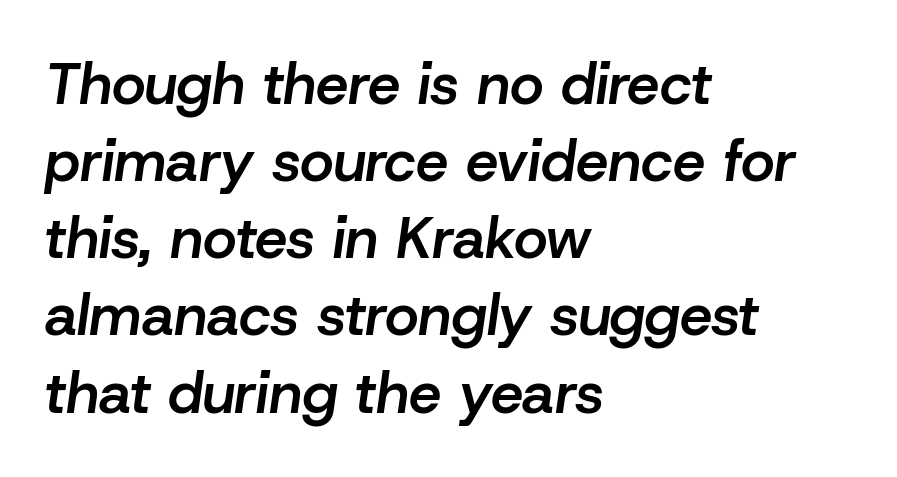
The image shows 58 px semibold type, italic (leaning right); set left-aligned, normal line spacing (1.33x), normal letter spacing, not underlined; low stroke contrast and a medium x-height.
